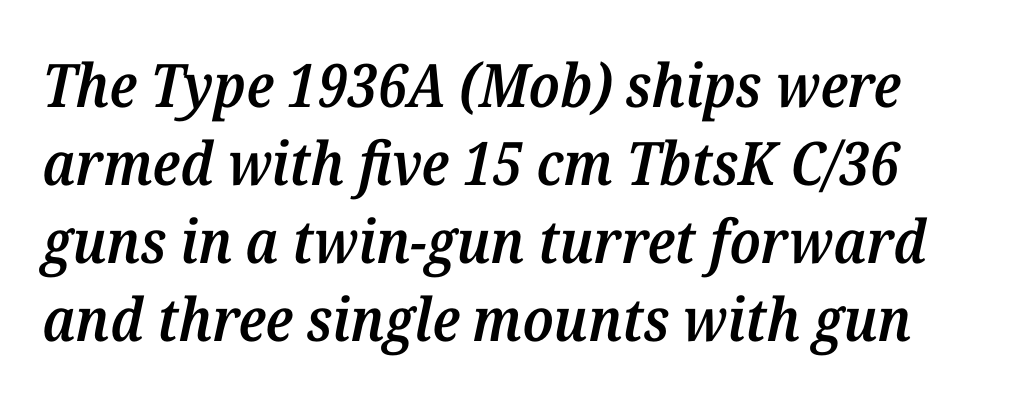
Q: Is the text bold? A: Semi-bold.
Q: Is the text italic (slanted)? A: Yes, it leans right by about 12 degrees.
Q: Is the typeface a serif or a sans-serif typeface? A: Serif.
Q: Is the text underlined? A: No.
Q: Is the spacing between letters normal or unusually wide? A: Normal.
Q: Is the spacing between lines tight, normal or loose? A: Normal.
Q: Width (condensed, normal, or wide)? A: Normal.
Q: Stroke contrast? A: Medium.
Q: x-height? A: Medium.
Q: Monospaced? A: No.
